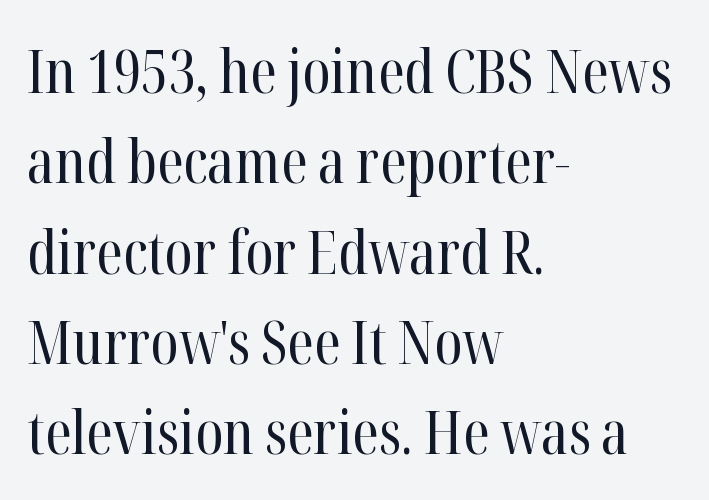
{"serif": "yes", "italic": "no", "bold": "no", "weight": "regular", "width": "condensed", "stroke_contrast": "high", "x_height": "medium", "monospaced": "no", "underline": "no", "align": "left", "line_spacing": "normal", "line_spacing_ratio": 1.48, "letter_spacing": "normal", "letter_spacing_em": 0.0, "glyph_px": 61}
